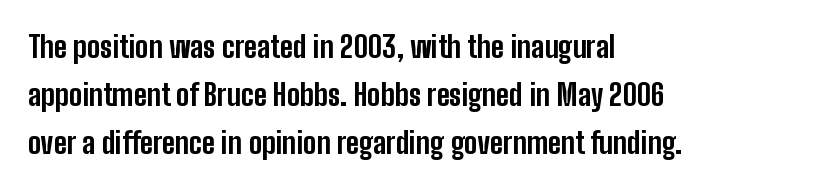
{"serif": "no", "italic": "no", "bold": "yes", "weight": "bold", "width": "condensed", "stroke_contrast": "low", "x_height": "medium", "monospaced": "no", "underline": "no", "align": "left", "line_spacing": "normal", "line_spacing_ratio": 1.6, "letter_spacing": "normal", "letter_spacing_em": 0.0, "glyph_px": 30}
